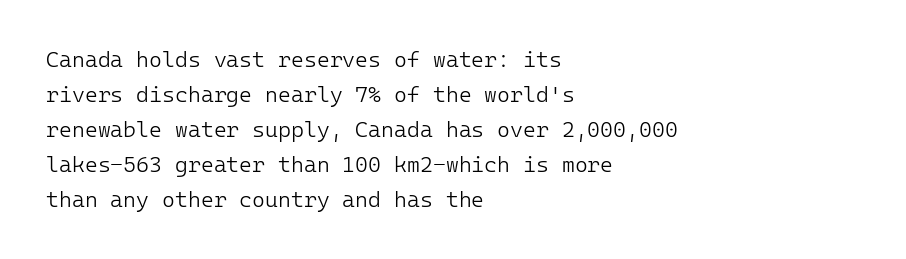
The image shows 22 px text type, upright; set left-aligned, normal line spacing (1.59x), normal letter spacing, not underlined.
